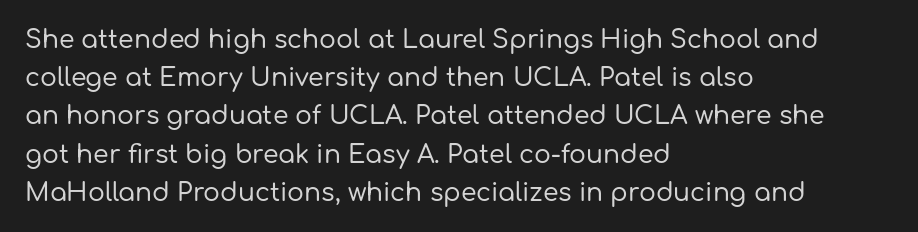
Descenders hang freely into open space. Teacher's note: observe the even left margin — that is flush-left alignment. The vertical gap from one line to the next is medium. If you drew a line through each stem, it would be perfectly vertical. The letters sit at their default tracking, neither squeezed nor spread.
